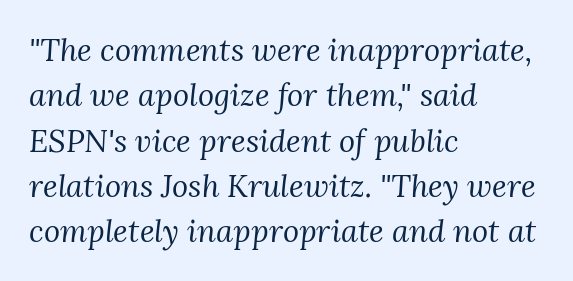
{"serif": "yes", "italic": "yes", "lean": "right", "slant_degrees": 3, "bold": "no", "weight": "regular", "width": "normal", "stroke_contrast": "medium", "x_height": "medium", "monospaced": "no", "underline": "no", "align": "left", "line_spacing": "normal", "line_spacing_ratio": 1.46, "letter_spacing": "normal", "letter_spacing_em": 0.0, "glyph_px": 31}
